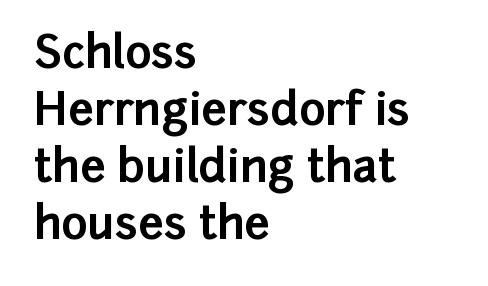
Each row of text sits above clean, open space. What weight is shown? A full bold with thick strokes. Typographically, this falls in the sans-serif category. Do the characters align in a grid? No, the font is proportional.
